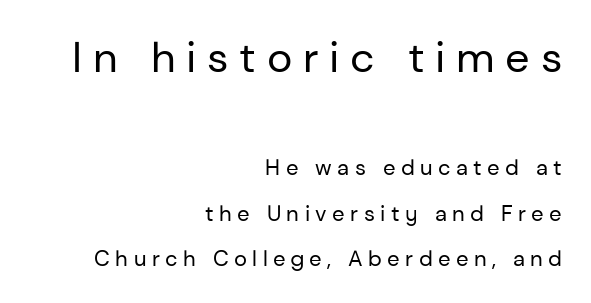
Top chunk: large. Bottom chunk: small. Descenders hang freely into open space. Classification — sans serif. Stems here are at most as thick as an everyday book face.
